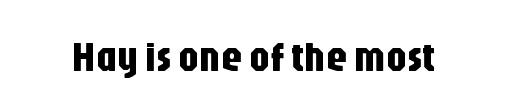
Descenders are the only things crossing below the line. Unlike italic type, these characters show no tilt at all. Is this a fixed-width face? No — the glyphs have proportional, varying widths. This is sans-serif lettering, the kind often seen on screens and signage. No extra tracking has been applied to these lines.
